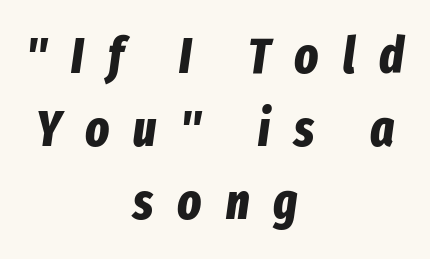
The image shows 50 px bold, condensed type, italic (leaning right); set centered, normal line spacing (1.46x), unusually wide letter spacing (+0.48 em), not underlined; low stroke contrast and a medium x-height.
